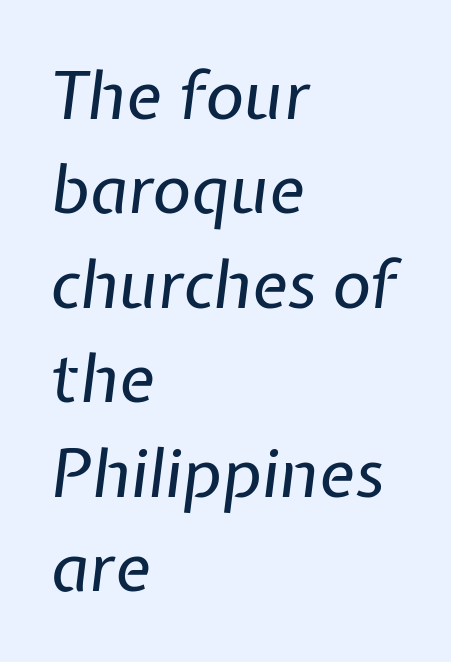
Think standard paragraph weight, or any step lighter than that. Caption: standard tracking, unaltered. The lines sit at an ordinary, default distance from one another. The specimen omits any rule beneath the text block's lines.
